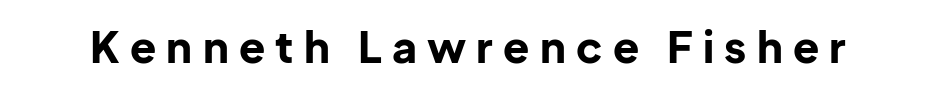
Stroke thickness is high; the sample reads as a true bold. The letters carry no serifs — their stems end cleanly without finishing strokes. The letters are spread apart with noticeably loose tracking. The space directly below the letters is spotless. Varying glyph widths throughout — classic text-font behaviour. Designer's note — italics off, roman on.
